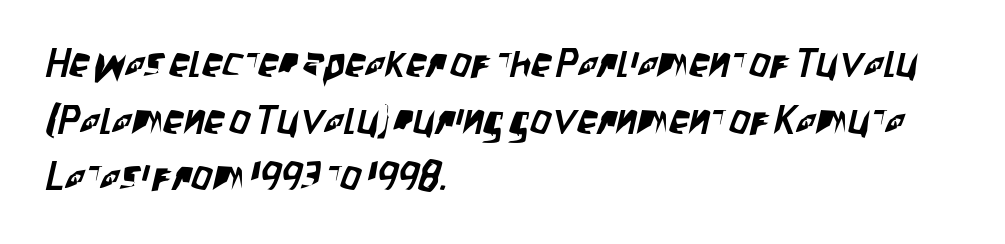
The image shows 41 px condensed sans-serif type; set left-aligned, normal line spacing (1.38x), normal letter spacing, not underlined; low stroke contrast and a large x-height.
